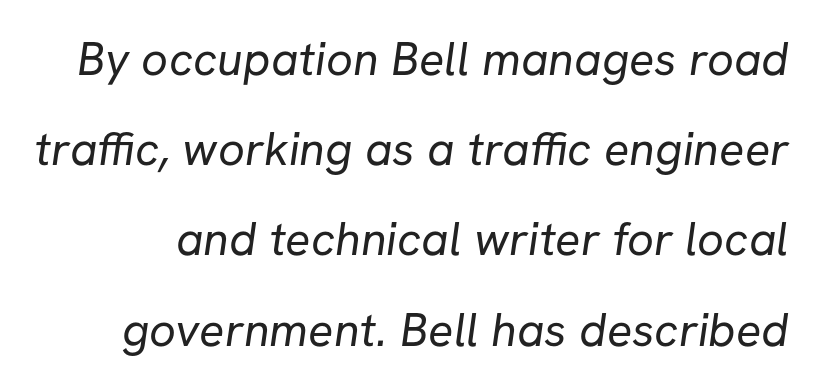
{"serif": "no", "bold": "no", "weight": "regular", "width": "normal", "stroke_contrast": "low", "x_height": "medium", "monospaced": "no", "underline": "no", "line_spacing": "loose", "line_spacing_ratio": 1.92, "letter_spacing": "normal", "letter_spacing_em": 0.0, "glyph_px": 47}
